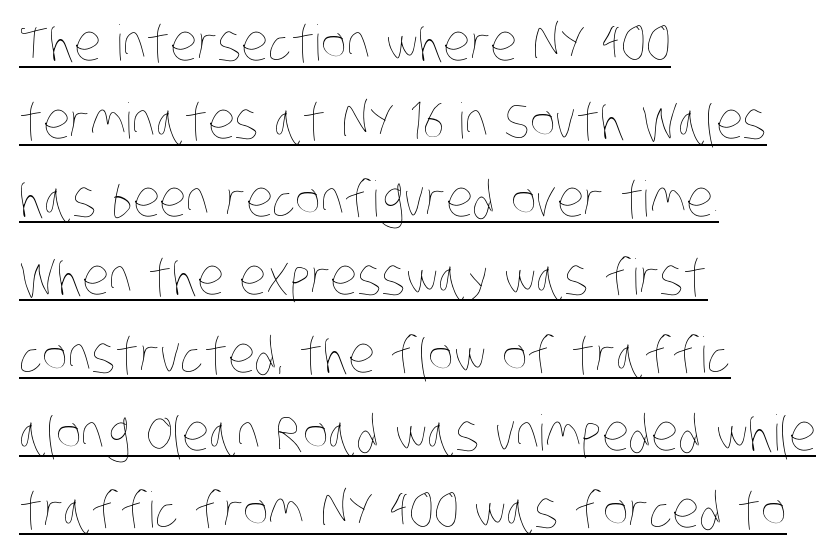
{"bold": "no", "weight": "thin", "width": "condensed", "stroke_contrast": "low", "x_height": "large", "monospaced": "no", "underline": "yes", "align": "left", "line_spacing": "normal", "line_spacing_ratio": 1.59, "letter_spacing": "normal", "letter_spacing_em": 0.0, "glyph_px": 49}
